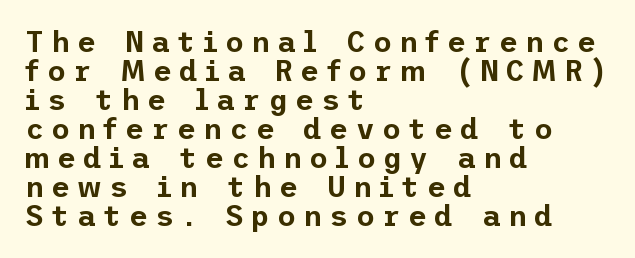
Inter-character spacing is expanded well beyond the font's built-in metrics. Closely set lines give the paragraph a compact silhouette. Does the lettering tilt? It doesn't — this is upright. The space beneath each line is pristine and unruled. Does the copy run flush right? No — it runs flush left. The rendering shows plain stroke endings on the letterforms — a sans-serif design.
